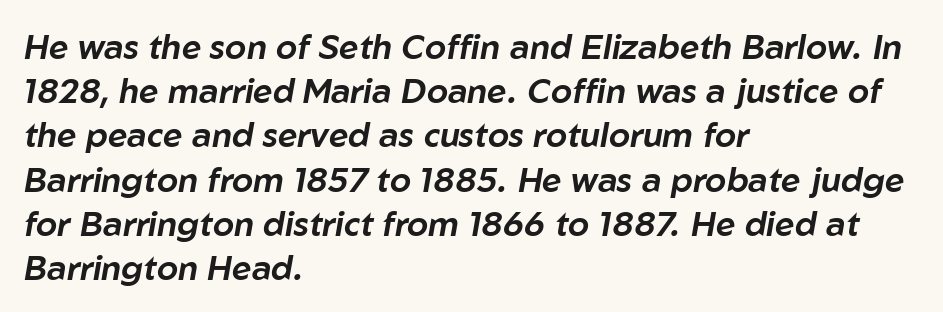
{"italic": "yes", "lean": "right", "slant_degrees": 10, "width": "normal", "stroke_contrast": "low", "x_height": "medium", "monospaced": "no", "underline": "no", "align": "left", "line_spacing": "normal", "line_spacing_ratio": 1.3, "letter_spacing": "normal", "letter_spacing_em": 0.0, "glyph_px": 34}
